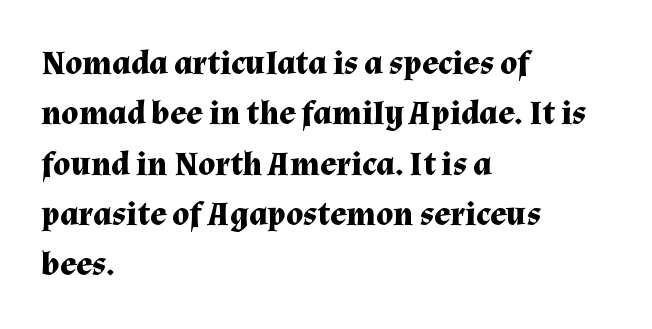
The typesetting leans heavy: a genuine bold. This sample uses a serif face. Each line starts at the same left margin while the right side varies. The letters advance in unequal steps, a hallmark of proportional type.
